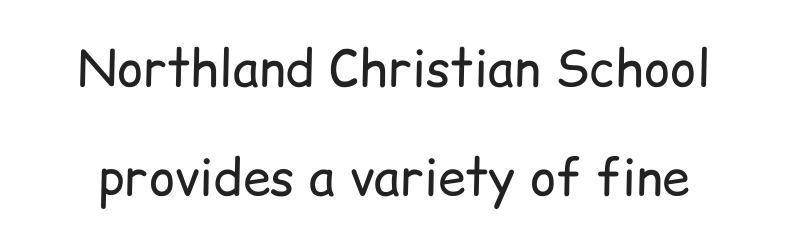
The image shows 50 px regular-weight sans-serif type, upright; set loose line spacing (2.18x), normal letter spacing, not underlined; low stroke contrast and a medium x-height.
